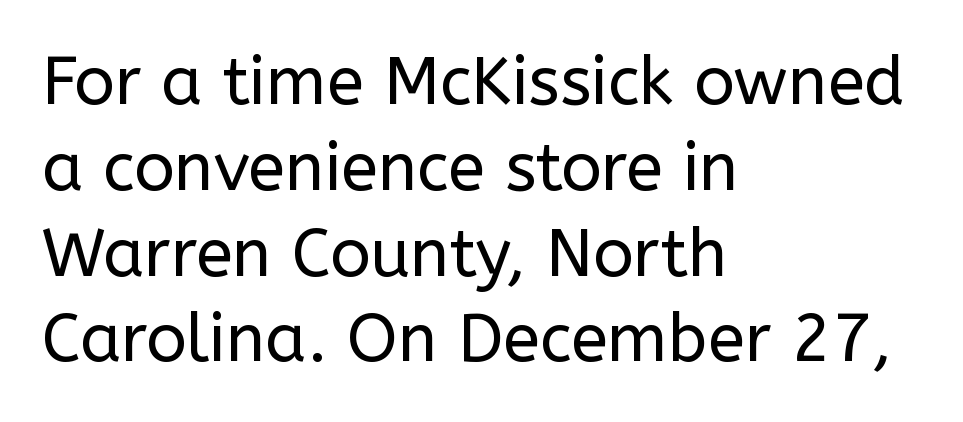
The line-height multiplier appears to be the usual default. The gap between lines stays unmarked. On a weight scale, this lands at 450 or below. The type sits square on the baseline with zero lean. You can tell from the bare stems that sans-serif type was used. Short note: letters normally spaced.
